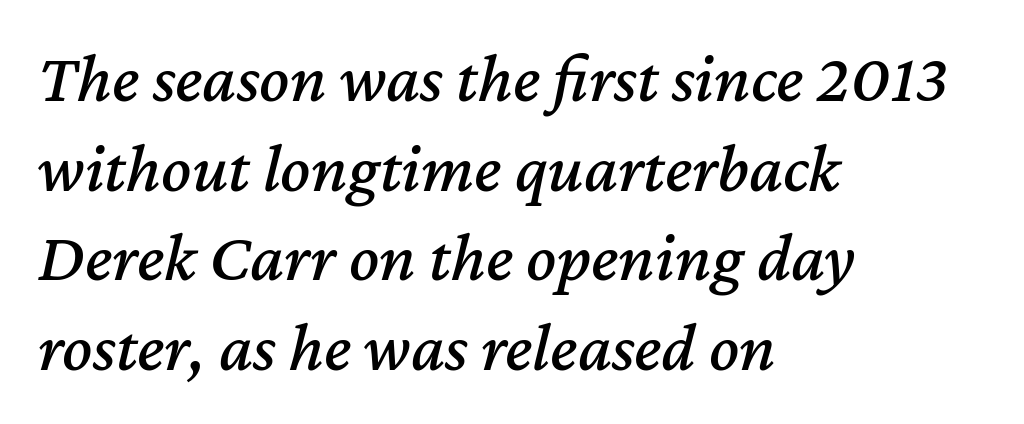
The image shows 70 px text type, italic (leaning right); set left-aligned, normal line spacing (1.28x), normal letter spacing, not underlined; medium stroke contrast and a medium x-height.
